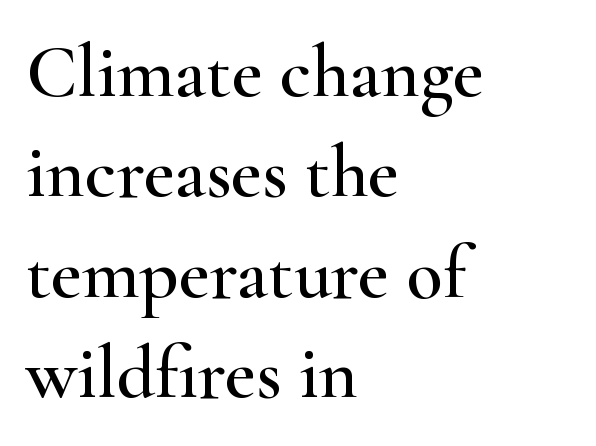
Q: Is the text italic (slanted)? A: No, it is upright.
Q: Is the typeface a serif or a sans-serif typeface? A: Serif.
Q: Is the text underlined? A: No.
Q: How is the paragraph aligned? A: Left-aligned.
Q: Is the spacing between letters normal or unusually wide? A: Normal.
Q: Is the spacing between lines tight, normal or loose? A: Normal.
Q: Width (condensed, normal, or wide)? A: Wide.
Q: Stroke contrast? A: High.
Q: x-height? A: Small.
Q: Monospaced? A: No.
